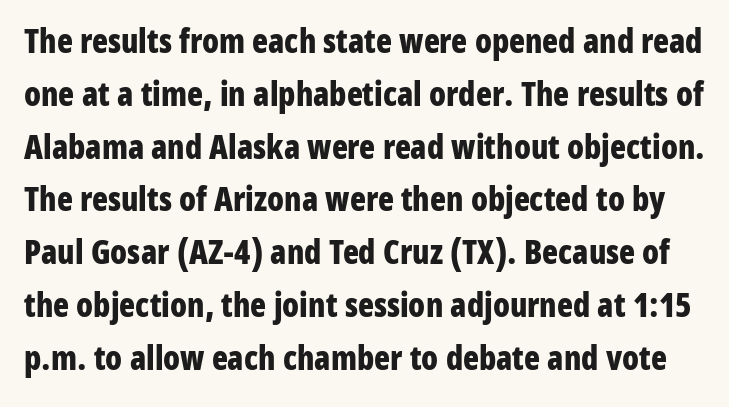
Q: Is the text bold? A: Yes.
Q: Is the text italic (slanted)? A: No, it is upright.
Q: Is the typeface a serif or a sans-serif typeface? A: Sans-serif.
Q: Is the text underlined? A: No.
Q: Is the spacing between letters normal or unusually wide? A: Normal.
Q: Is the spacing between lines tight, normal or loose? A: Normal.
Q: Width (condensed, normal, or wide)? A: Condensed.
Q: Stroke contrast? A: Low.
Q: x-height? A: Medium.
Q: Monospaced? A: No.
